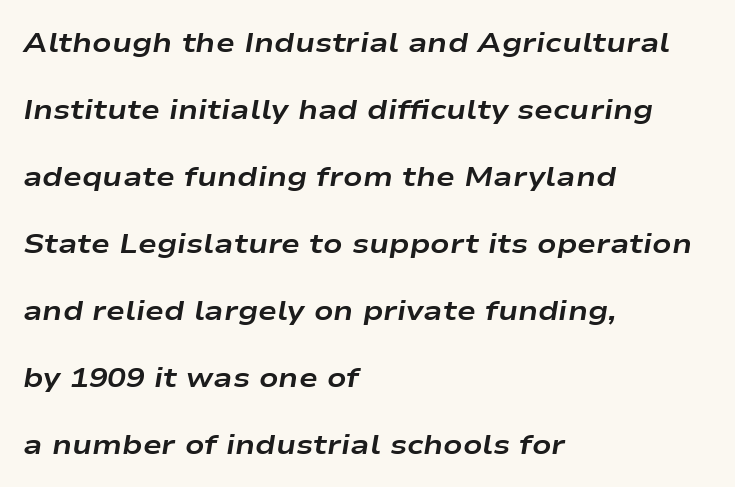
The image shows 28 px bold, wide type, italic (leaning right); set left-aligned, loose line spacing (2.39x), normal letter spacing, not underlined; low stroke contrast and a medium x-height.
